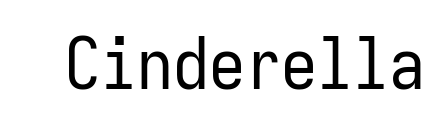
The passage shown is typeset with a sans-serif family. The passage shown has conventional tracking throughout. Stems here are at most as thick as an everyday book face. Looks like terminal output: every glyph gets an equal slot.
